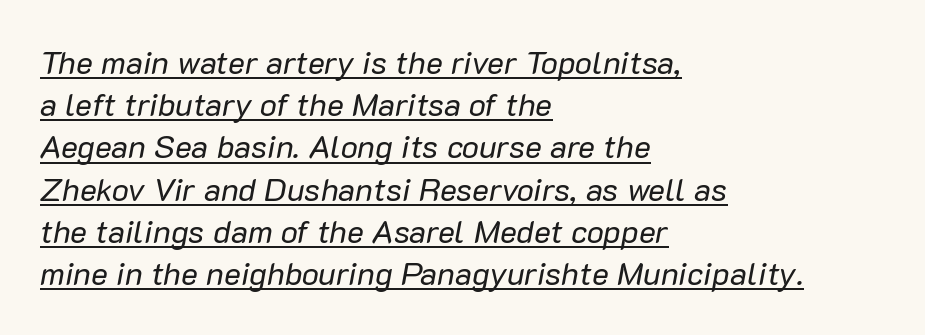
The paragraph shown leans on its left margin. Caption: face not bold, strokes unweighted. Spacing verdict: proportional, widths tailored to each character. Regarding leading, the lines here are spaced in the standard way.
